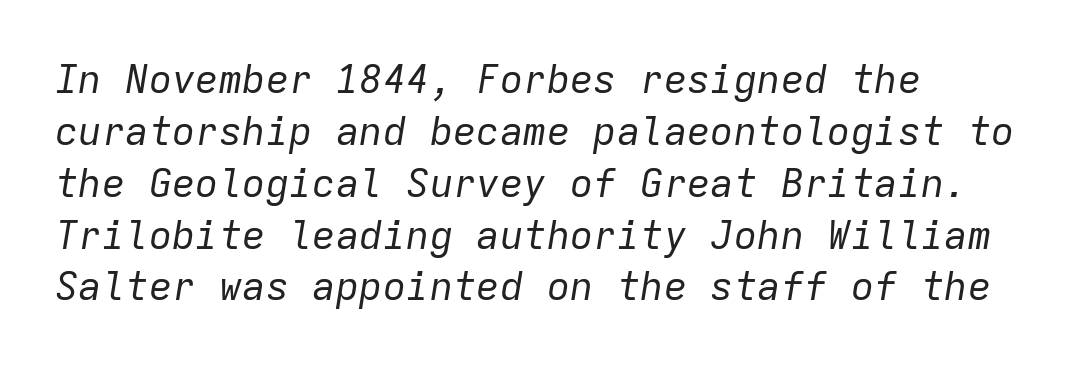
Q: Is the text bold? A: No.
Q: Is the text italic (slanted)? A: Yes, it leans right by about 9 degrees.
Q: Is the text underlined? A: No.
Q: How is the paragraph aligned? A: Left-aligned.
Q: Is the spacing between letters normal or unusually wide? A: Normal.
Q: Is the spacing between lines tight, normal or loose? A: Normal.
Q: Width (condensed, normal, or wide)? A: Normal.
Q: Stroke contrast? A: Low.
Q: x-height? A: Medium.
Q: Monospaced? A: Yes.
